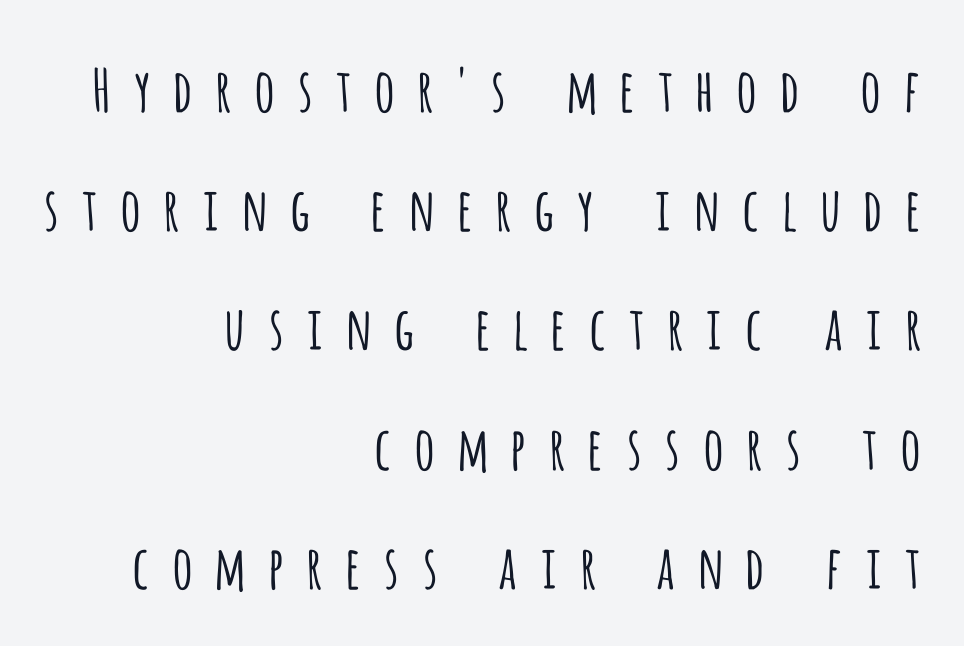
Q: Is the text bold? A: No.
Q: Is the text italic (slanted)? A: No, it is upright.
Q: Is the typeface a serif or a sans-serif typeface? A: Sans-serif.
Q: Is the text underlined? A: No.
Q: How is the paragraph aligned? A: Right-aligned.
Q: Is the spacing between letters normal or unusually wide? A: Unusually wide.
Q: Is the spacing between lines tight, normal or loose? A: Loose.
Q: Width (condensed, normal, or wide)? A: Condensed.
Q: Stroke contrast? A: Low.
Q: x-height? A: Large.
Q: Monospaced? A: No.
